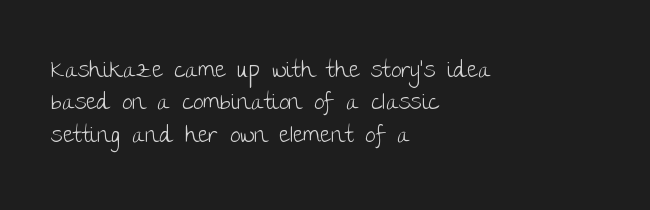
The image shows 23 px text type, upright; set left-aligned, normal line spacing (1.41x), normal letter spacing, not underlined.
